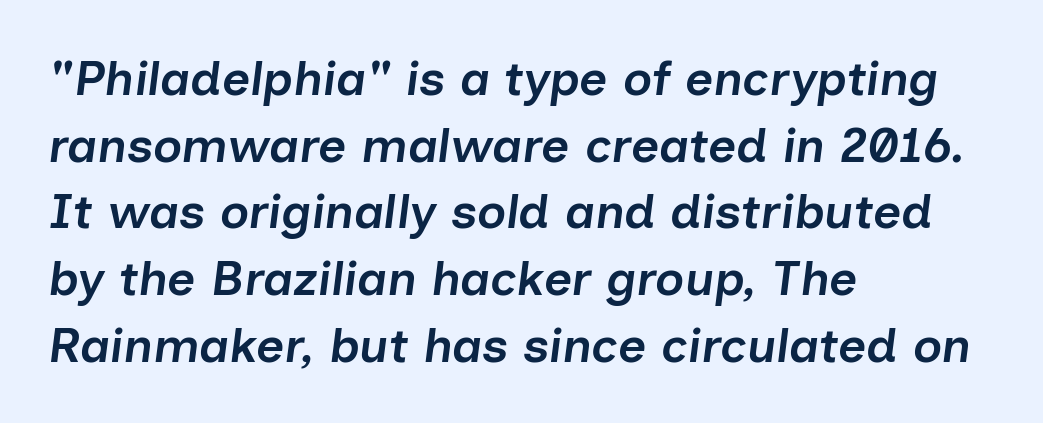
The image shows 49 px semibold type, italic (leaning right); set left-aligned, normal line spacing (1.36x), normal letter spacing, not underlined; low stroke contrast and a medium x-height.
